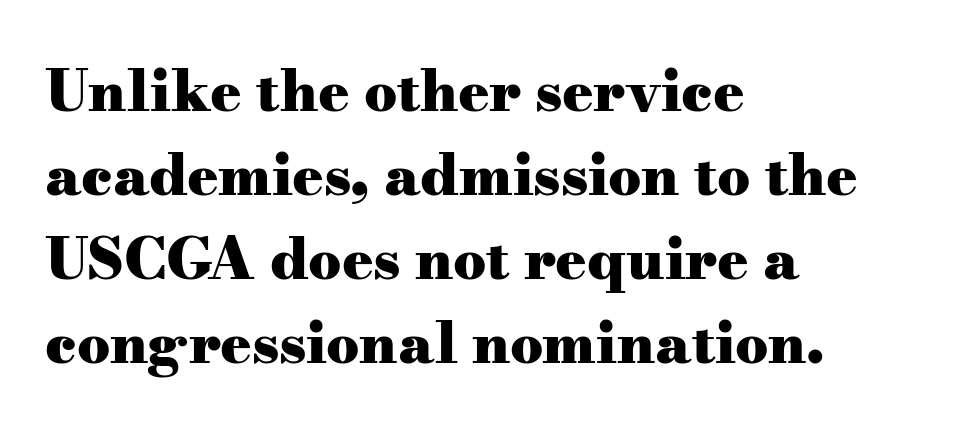
{"serif": "yes", "italic": "no", "bold": "yes", "weight": "heavy", "width": "wide", "stroke_contrast": "medium", "x_height": "small", "monospaced": "no", "underline": "no", "align": "left", "line_spacing": "normal", "line_spacing_ratio": 1.45, "letter_spacing": "normal", "letter_spacing_em": 0.0, "glyph_px": 58}
